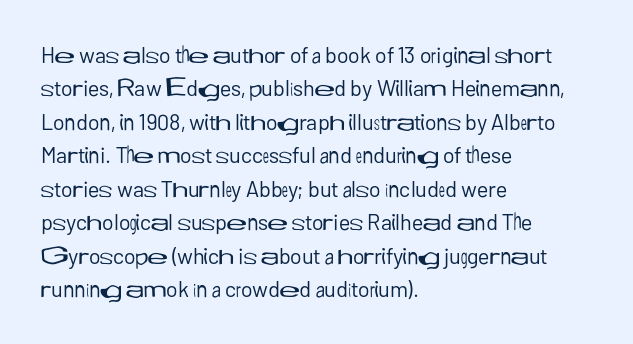
Q: Is the text bold? A: No.
Q: Is the text italic (slanted)? A: No, it is upright.
Q: Is the text underlined? A: No.
Q: How is the paragraph aligned? A: Left-aligned.
Q: Is the spacing between letters normal or unusually wide? A: Normal.
Q: Is the spacing between lines tight, normal or loose? A: Normal.
